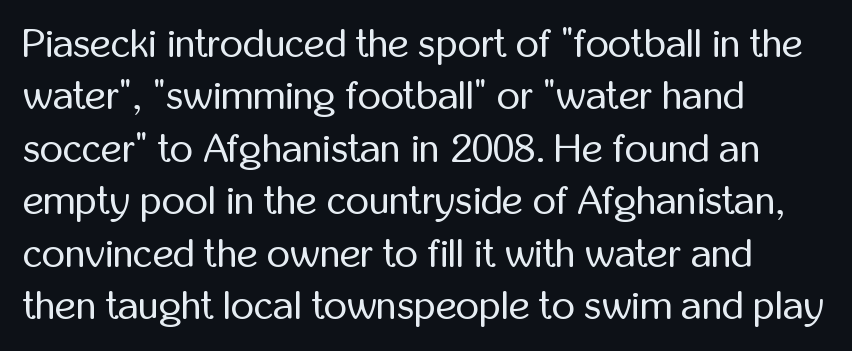
Q: Is the text bold? A: No.
Q: Is the text italic (slanted)? A: No, it is upright.
Q: Is the typeface a serif or a sans-serif typeface? A: Sans-serif.
Q: Is the text underlined? A: No.
Q: How is the paragraph aligned? A: Left-aligned.
Q: Is the spacing between letters normal or unusually wide? A: Normal.
Q: Is the spacing between lines tight, normal or loose? A: Normal.
Q: Width (condensed, normal, or wide)? A: Condensed.
Q: Stroke contrast? A: Low.
Q: x-height? A: Medium.
Q: Monospaced? A: No.
